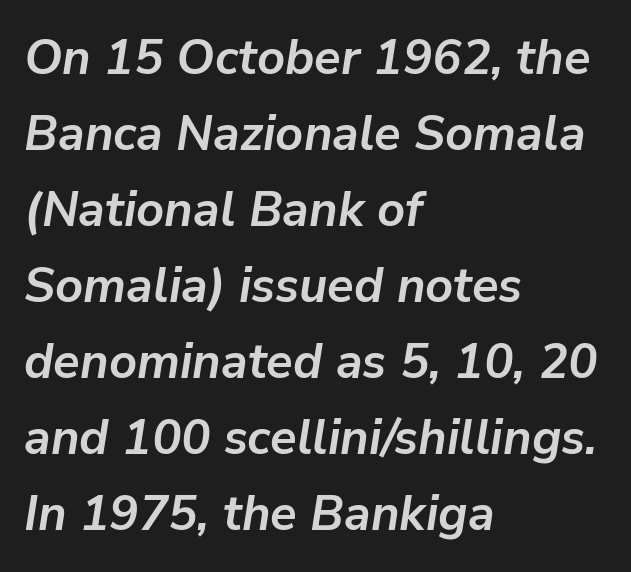
The image shows 49 px semibold type, italic (leaning right); set left-aligned, normal line spacing (1.55x), normal letter spacing, not underlined; low stroke contrast and a medium x-height.
